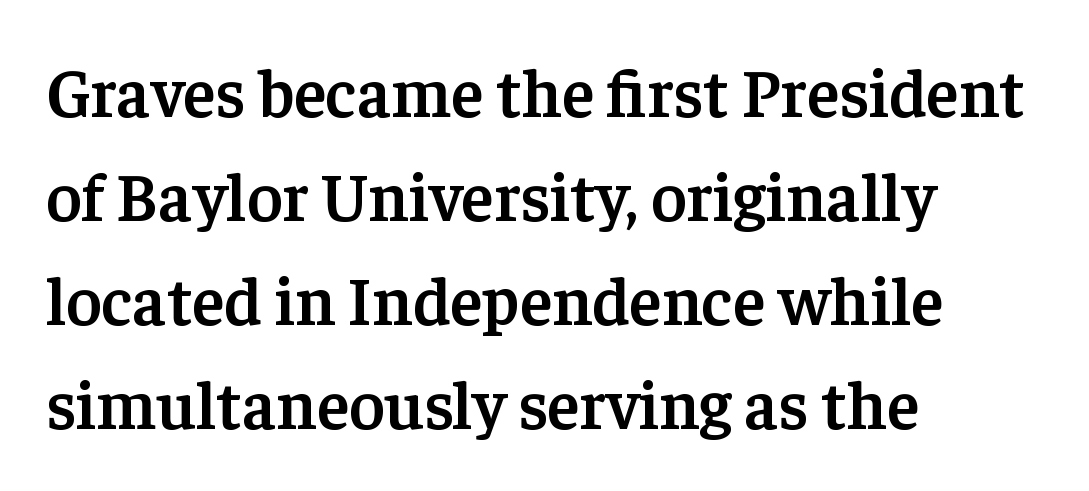
The image shows 68 px semibold serif type, upright; set left-aligned, normal line spacing (1.53x), normal letter spacing, not underlined; low stroke contrast and a medium x-height.
